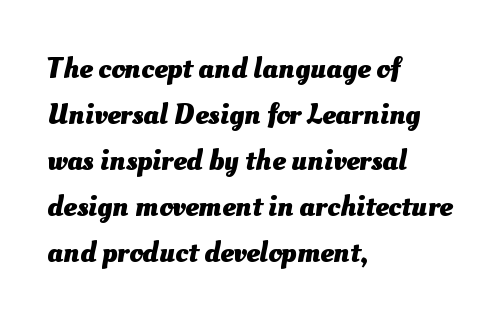
The image shows 30 px heavy type; set left-aligned, normal line spacing (1.53x), normal letter spacing, not underlined; medium stroke contrast and a small x-height.
